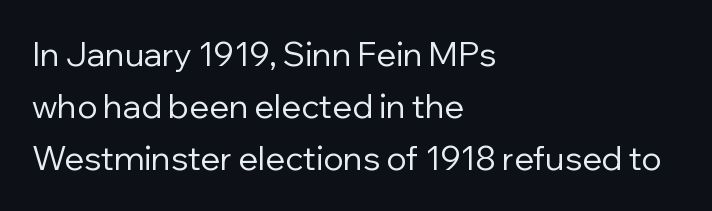
Q: Is the text bold? A: No.
Q: Is the text italic (slanted)? A: No, it is upright.
Q: Is the typeface a serif or a sans-serif typeface? A: Sans-serif.
Q: Is the text underlined? A: No.
Q: How is the paragraph aligned? A: Left-aligned.
Q: Is the spacing between letters normal or unusually wide? A: Normal.
Q: Is the spacing between lines tight, normal or loose? A: Normal.
Q: Width (condensed, normal, or wide)? A: Normal.
Q: Stroke contrast? A: Low.
Q: x-height? A: Medium.
Q: Monospaced? A: No.
